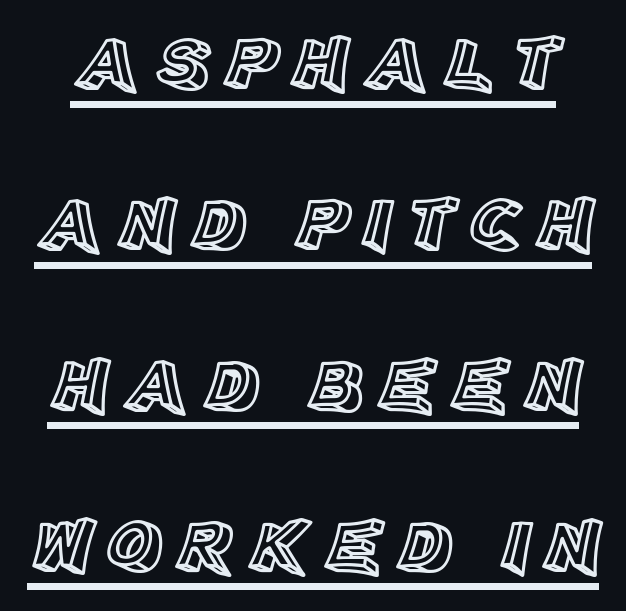
These lines are rendered in a variable-pitch font. A continuous stroke trails under the words, as in a hyperlink. Baseline-to-baseline distance is far greater than the letter height.
